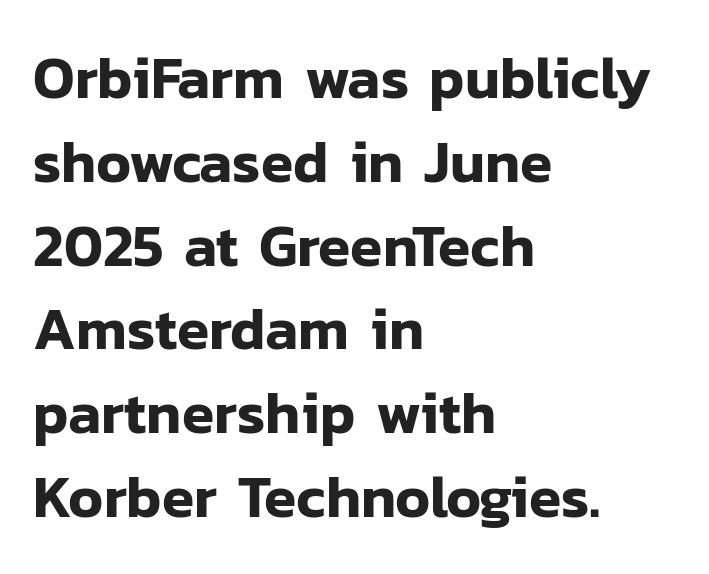
Honestly, there is no underline to notice here at all. The gaps between neighbouring characters are ordinary and unremarkable. How would I describe the line gaps? Plain and ordinary. If you drew a ruler down the left edge, every line would touch it.
